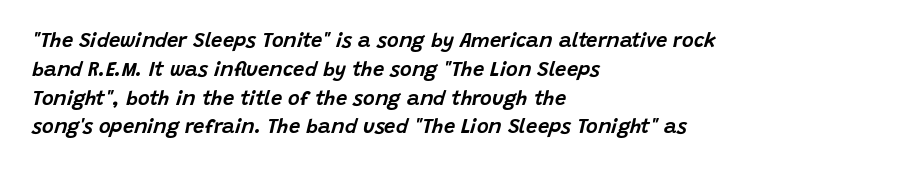
Q: Is the text italic (slanted)? A: Yes, it leans right by about 15 degrees.
Q: Is the text underlined? A: No.
Q: How is the paragraph aligned? A: Left-aligned.
Q: Is the spacing between letters normal or unusually wide? A: Normal.
Q: Is the spacing between lines tight, normal or loose? A: Normal.
